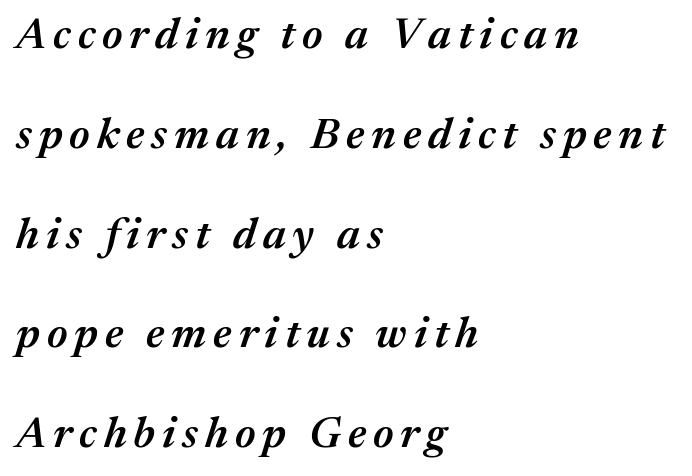
Teacher's note: observe the even left margin — that is flush-left alignment. The gap between lines stays unmarked. Style check: oblique. Does the leading feel generous? Absolutely, it's lavish. Stems and bowls a touch heavier than normal — semibold. Is this a fixed-width face? No — the glyphs have proportional, varying widths.
